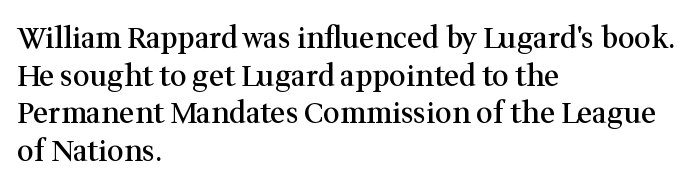
{"serif": "yes", "italic": "no", "bold": "semi", "weight": "semibold", "width": "normal", "stroke_contrast": "medium", "x_height": "medium", "monospaced": "no", "underline": "no", "align": "left", "line_spacing": "normal", "line_spacing_ratio": 1.3, "letter_spacing": "normal", "letter_spacing_em": 0.0, "glyph_px": 29}
